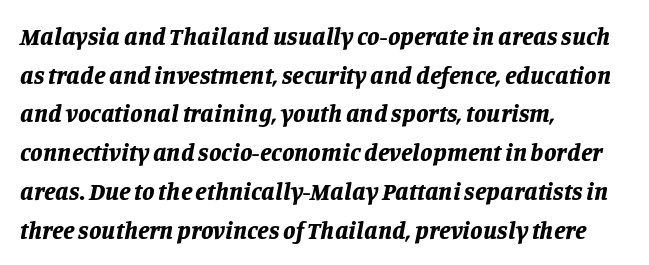
{"italic": "yes", "lean": "right", "slant_degrees": 11, "bold": "yes", "underline": "no", "align": "left", "line_spacing": "normal", "line_spacing_ratio": 1.55, "letter_spacing": "normal", "letter_spacing_em": 0.0, "glyph_px": 25}
